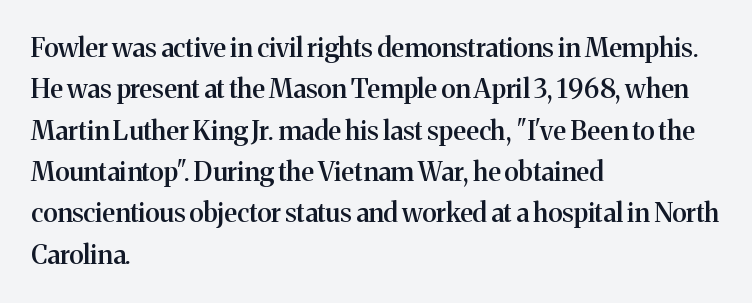
The image shows 26 px text type, upright; set left-aligned, normal line spacing (1.59x), normal letter spacing, not underlined.
